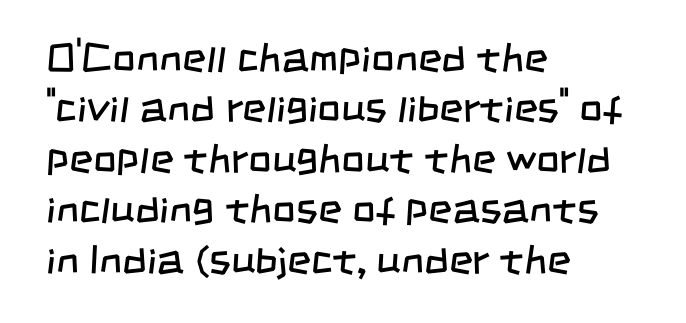
{"serif": "no", "bold": "no", "weight": "regular", "width": "condensed", "stroke_contrast": "low", "x_height": "large", "monospaced": "no", "underline": "no", "align": "left", "line_spacing_ratio": 1.23, "letter_spacing": "normal", "letter_spacing_em": 0.0, "glyph_px": 41}
